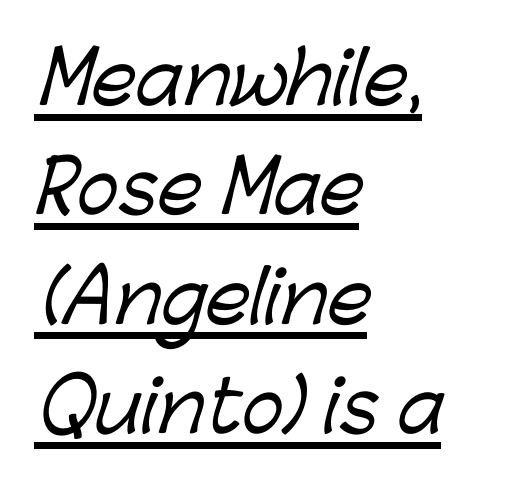
The image shows 71 px sans-serif type; set left-aligned, normal line spacing (1.54x), normal letter spacing, underlined; low stroke contrast and a medium x-height.
